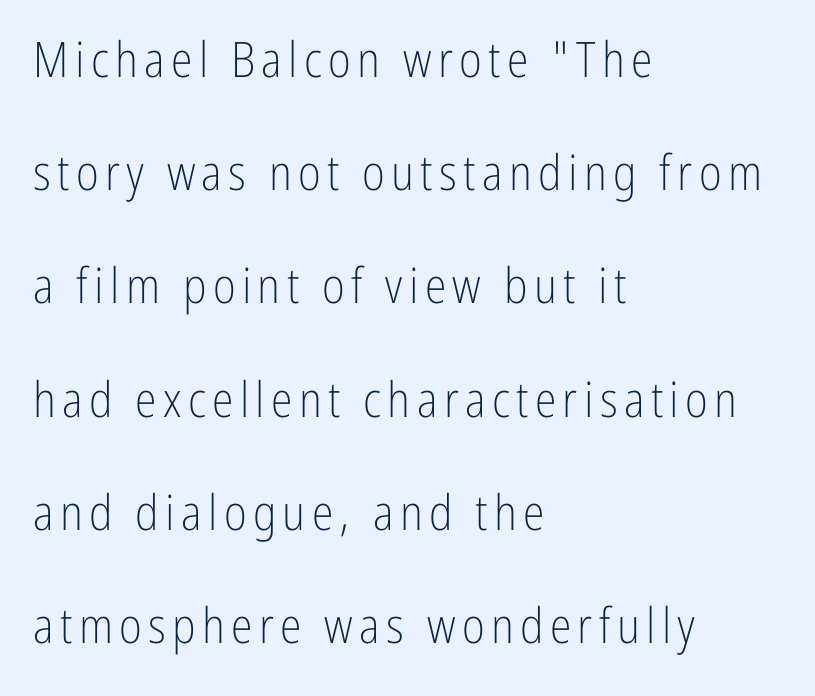
{"serif": "no", "italic": "no", "bold": "no", "weight": "light", "width": "condensed", "stroke_contrast": "low", "x_height": "medium", "monospaced": "no", "underline": "no", "align": "left", "line_spacing": "loose", "line_spacing_ratio": 2.31, "glyph_px": 49}
